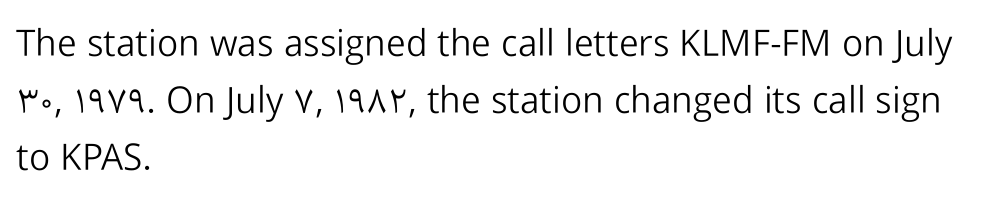
The image shows 37 px light sans-serif type, upright; set left-aligned, normal line spacing (1.54x), normal letter spacing, not underlined; low stroke contrast and a medium x-height.
